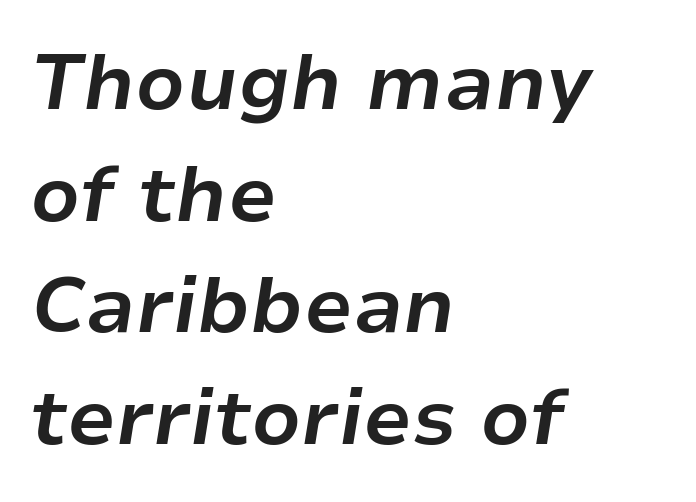
The image shows 78 px bold type, italic (leaning right); set left-aligned, normal line spacing (1.43x), normal letter spacing, not underlined; low stroke contrast and a medium x-height.
